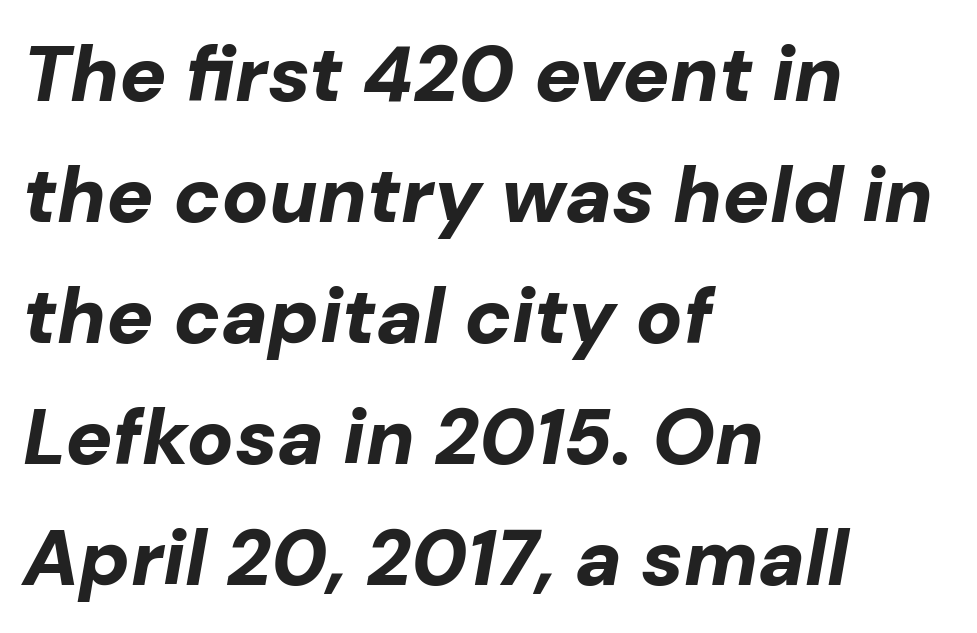
Q: Is the text bold? A: Yes.
Q: Is the text italic (slanted)? A: Yes, it leans right by about 10 degrees.
Q: Is the text underlined? A: No.
Q: How is the paragraph aligned? A: Left-aligned.
Q: Is the spacing between letters normal or unusually wide? A: Normal.
Q: Is the spacing between lines tight, normal or loose? A: Normal.
Q: Width (condensed, normal, or wide)? A: Normal.
Q: Stroke contrast? A: Low.
Q: x-height? A: Medium.
Q: Monospaced? A: No.
